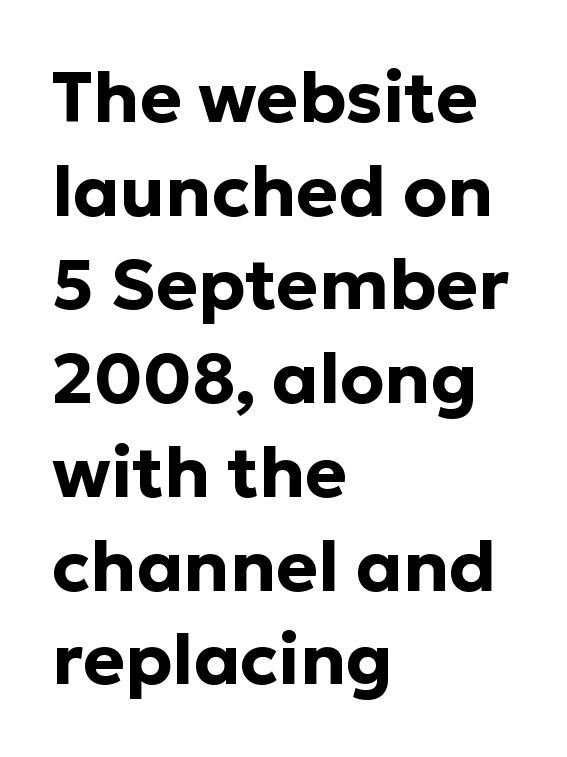
The image shows 71 px bold sans-serif type, upright; set left-aligned, normal line spacing (1.32x), normal letter spacing, not underlined; low stroke contrast and a medium x-height.
